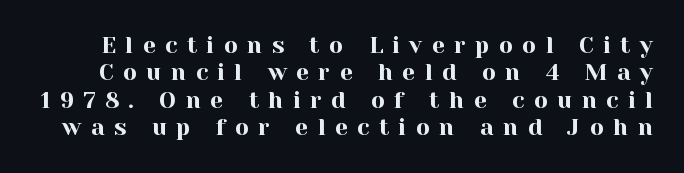
{"italic": "no", "underline": "no", "line_spacing_ratio": 1.19, "letter_spacing": "wide", "letter_spacing_em": 0.41, "glyph_px": 23}
